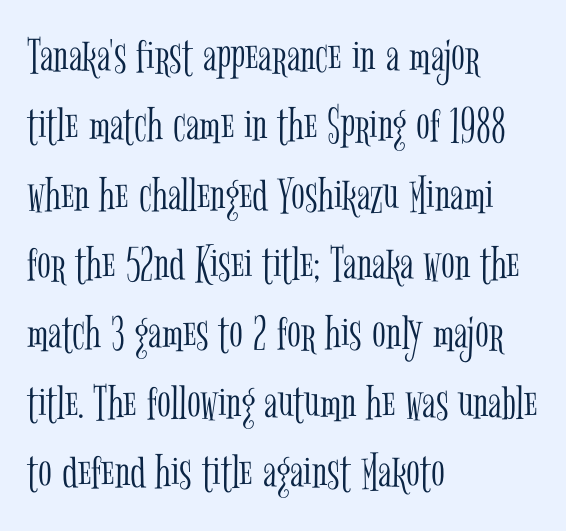
Visually the block forms a straight wall on the left and a jagged coastline on the right. The lettering holds an erect, upright posture throughout. Note: serifs present on the glyphs. A normal amount of white space separates one row of letters from the next. The face used here is proportionally spaced, like ordinary book or web type. Clear beneath every line of the passage.
